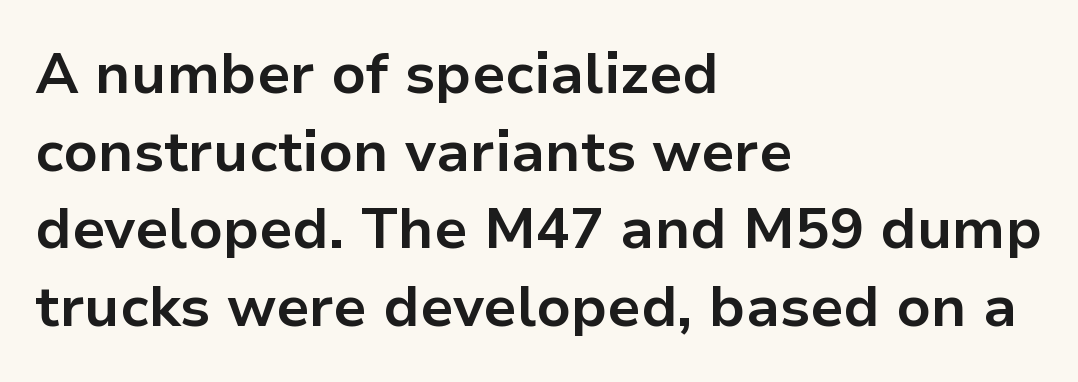
{"serif": "no", "italic": "no", "bold": "yes", "weight": "bold", "width": "normal", "stroke_contrast": "low", "x_height": "medium", "monospaced": "no", "underline": "no", "align": "left", "line_spacing": "normal", "line_spacing_ratio": 1.36, "letter_spacing": "normal", "letter_spacing_em": 0.0, "glyph_px": 57}
